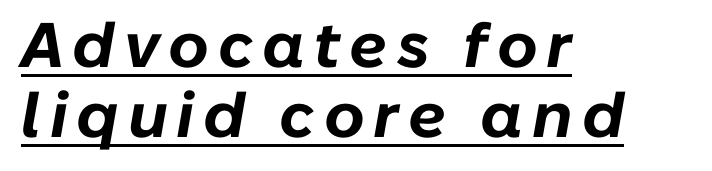
Q: Is the text bold? A: Yes.
Q: Is the text italic (slanted)? A: Yes, it leans right by about 10 degrees.
Q: Is the text underlined? A: Yes.
Q: How is the paragraph aligned? A: Left-aligned.
Q: Is the spacing between lines tight, normal or loose? A: Tight.
Q: Width (condensed, normal, or wide)? A: Normal.
Q: Stroke contrast? A: Low.
Q: x-height? A: Medium.
Q: Monospaced? A: No.
